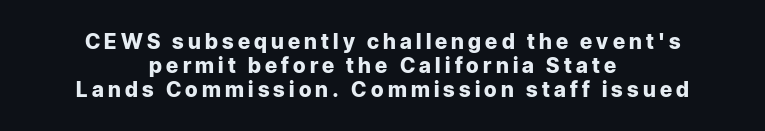
Q: Is the text bold? A: Yes.
Q: Is the text italic (slanted)? A: No, it is upright.
Q: Is the text underlined? A: No.
Q: How is the paragraph aligned? A: Centered.
Q: Is the spacing between letters normal or unusually wide? A: Unusually wide.
Q: Is the spacing between lines tight, normal or loose? A: Tight.
